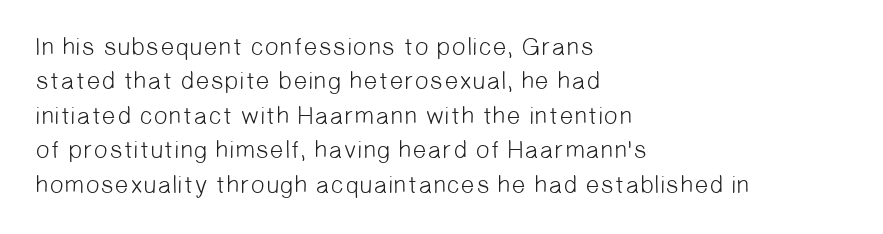
The image shows 25 px text type; set left-aligned, normal line spacing (1.38x), normal letter spacing, not underlined.
